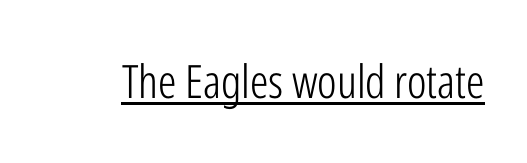
Q: Is the text bold? A: No.
Q: Is the text italic (slanted)? A: No, it is upright.
Q: Is the typeface a serif or a sans-serif typeface? A: Sans-serif.
Q: Is the text underlined? A: Yes.
Q: Is the spacing between letters normal or unusually wide? A: Normal.
Q: Width (condensed, normal, or wide)? A: Condensed.
Q: Stroke contrast? A: Low.
Q: x-height? A: Medium.
Q: Monospaced? A: No.
